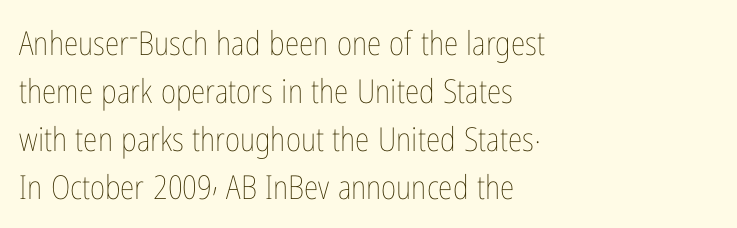
{"italic": "no", "bold": "no", "weight": "thin", "width": "condensed", "stroke_contrast": "low", "x_height": "medium", "monospaced": "no", "underline": "no", "align": "left", "line_spacing": "normal", "line_spacing_ratio": 1.45, "letter_spacing": "normal", "letter_spacing_em": 0.0, "glyph_px": 33}
